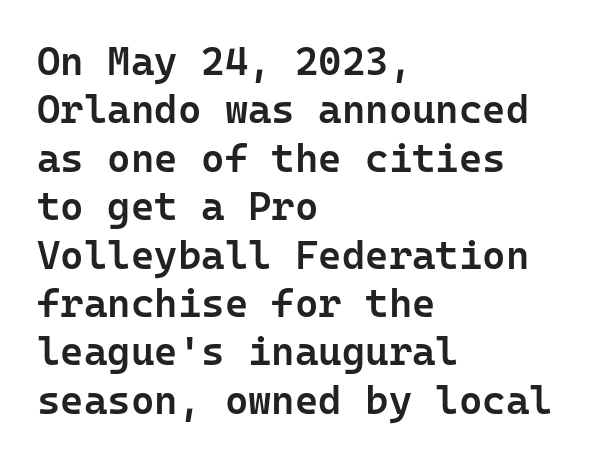
Semibold letterforms, between regular and bold. Students, note that the glyphs here touch the page at normal intervals. Note: no serifs on the glyphs. Only glyphs here, with clear space below each row.
